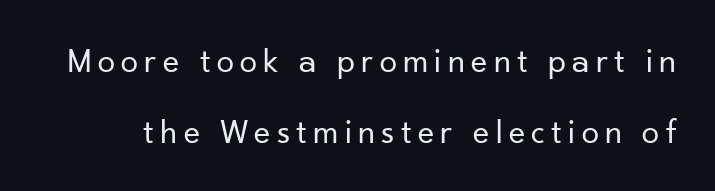
No feet cap the strokes, marking this as sans-serif type. Honestly, there is no underline to notice here at all. Successive baselines arrive slowly, with a big drop between each. Weight: in the light-to-regular range. Notice how the stems are strictly vertical — no italics here.
